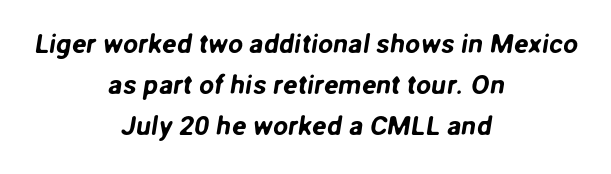
The image shows 27 px text type; set centered, normal line spacing (1.51x), normal letter spacing, not underlined.
